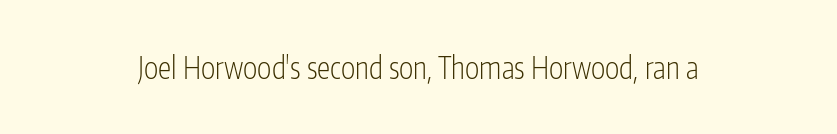
The image shows 30 px light, condensed sans-serif type, upright; set normal letter spacing, not underlined; low stroke contrast and a medium x-height.
